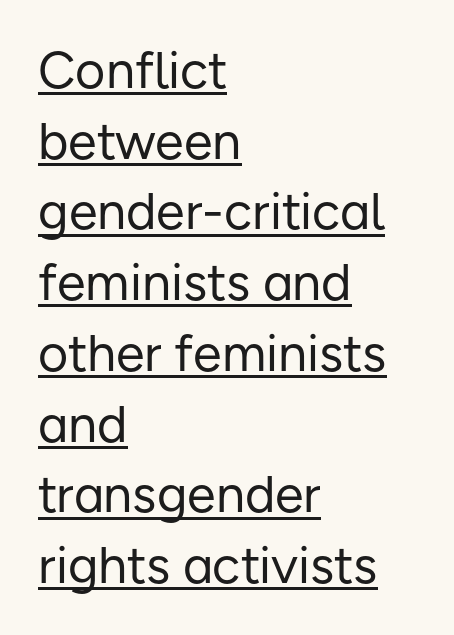
Q: Is the text bold? A: No.
Q: Is the text italic (slanted)? A: No, it is upright.
Q: Is the typeface a serif or a sans-serif typeface? A: Sans-serif.
Q: Is the text underlined? A: Yes.
Q: How is the paragraph aligned? A: Left-aligned.
Q: Is the spacing between letters normal or unusually wide? A: Normal.
Q: Is the spacing between lines tight, normal or loose? A: Normal.
Q: Width (condensed, normal, or wide)? A: Normal.
Q: Stroke contrast? A: Low.
Q: x-height? A: Medium.
Q: Monospaced? A: No.
